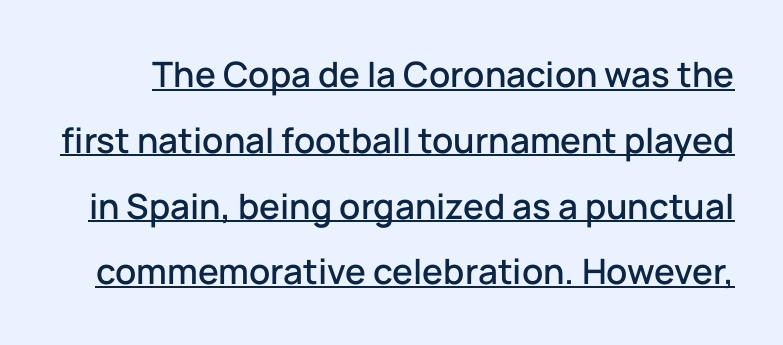
The image shows 35 px sans-serif type, upright; set line spacing 1.88x, normal letter spacing, underlined; low stroke contrast and a medium x-height.
